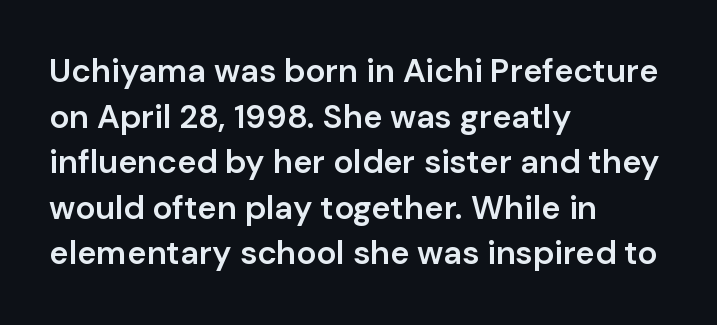
Every row of glyphs begins at an identical x-position on the left. In terms of leading, this rendering sits right in the middle. This sample uses an upright cut, with every glyph sitting square on the baseline. These words are printed semibold, heavier than regular yet not bold. Is this a fixed-width face? No — the glyphs have proportional, varying widths.
